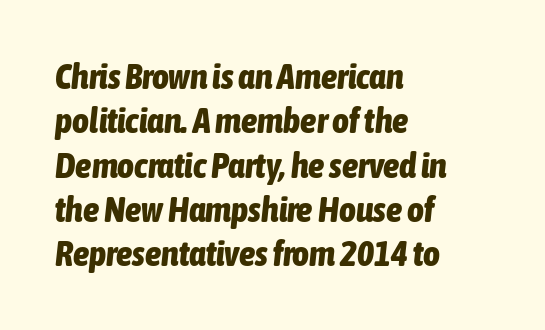
{"italic": "yes", "lean": "right", "slant_degrees": 6, "bold": "yes", "weight": "bold", "width": "condensed", "stroke_contrast": "low", "x_height": "medium", "monospaced": "no", "underline": "no", "align": "left", "line_spacing_ratio": 1.23, "letter_spacing": "normal", "letter_spacing_em": 0.0, "glyph_px": 36}
